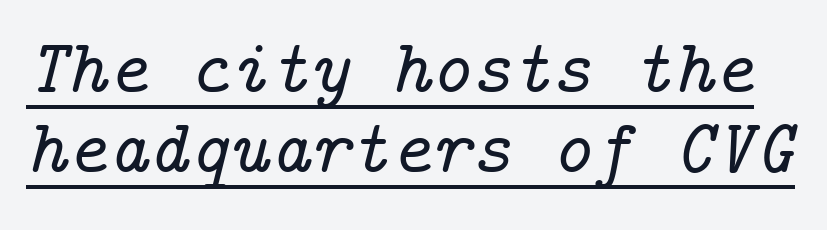
Q: Is the text italic (slanted)? A: Yes, it leans right by about 14 degrees.
Q: Is the typeface a serif or a sans-serif typeface? A: Serif.
Q: Is the text underlined? A: Yes.
Q: Is the spacing between letters normal or unusually wide? A: Normal.
Q: Is the spacing between lines tight, normal or loose? A: Tight.
Q: Width (condensed, normal, or wide)? A: Normal.
Q: Stroke contrast? A: Low.
Q: x-height? A: Medium.
